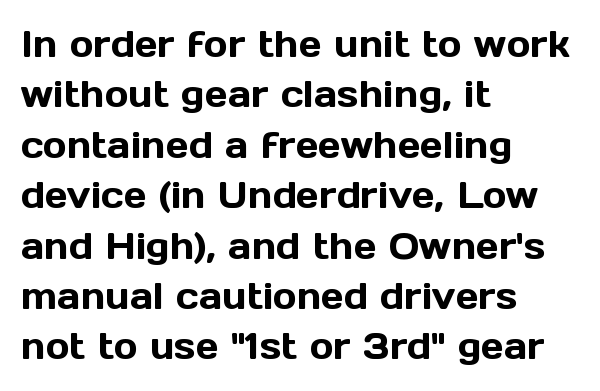
The gap between lines stays unmarked. Short and long lines alike share a common starting point at left. Examine the stroke ends and you'll find no serifs. The face used here is rendered with its standard letterfit. Characters remain perfectly vertical along every line.
